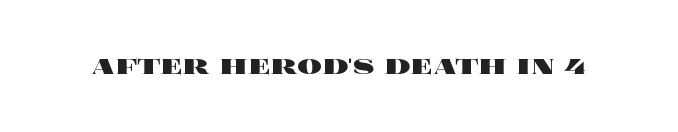
Q: Is the text bold? A: Yes.
Q: Is the text italic (slanted)? A: No, it is upright.
Q: Is the text underlined? A: No.
Q: Is the spacing between letters normal or unusually wide? A: Normal.
Q: Width (condensed, normal, or wide)? A: Wide.
Q: x-height? A: Large.
Q: Monospaced? A: No.
